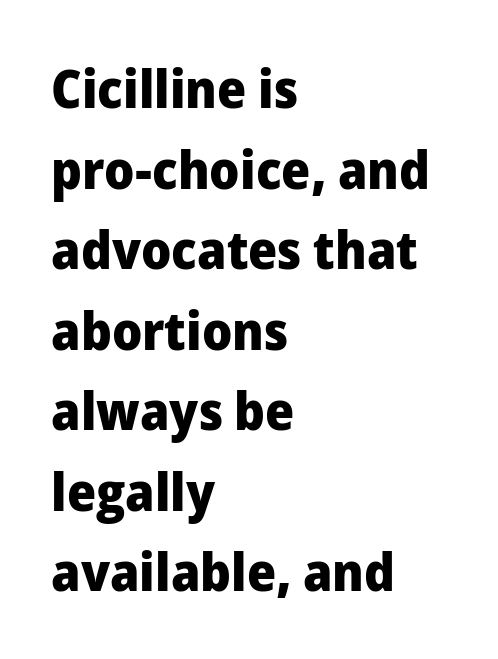
{"serif": "no", "italic": "no", "bold": "yes", "weight": "heavy", "width": "normal", "stroke_contrast": "low", "x_height": "medium", "monospaced": "no", "underline": "no", "align": "left", "line_spacing": "normal", "line_spacing_ratio": 1.52, "letter_spacing": "normal", "letter_spacing_em": 0.0, "glyph_px": 53}
